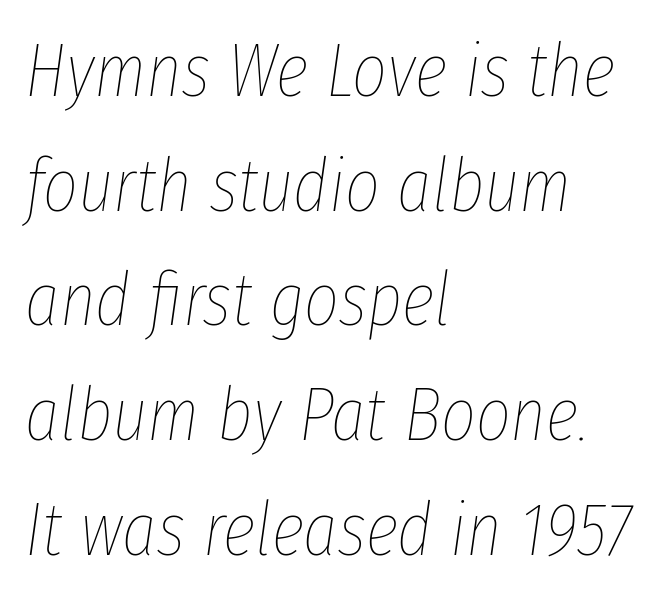
Q: Is the text bold? A: No.
Q: Is the text italic (slanted)? A: Yes, it leans right by about 8 degrees.
Q: Is the text underlined? A: No.
Q: How is the paragraph aligned? A: Left-aligned.
Q: Is the spacing between letters normal or unusually wide? A: Normal.
Q: Is the spacing between lines tight, normal or loose? A: Normal.
Q: Width (condensed, normal, or wide)? A: Condensed.
Q: Stroke contrast? A: Low.
Q: x-height? A: Medium.
Q: Monospaced? A: No.
